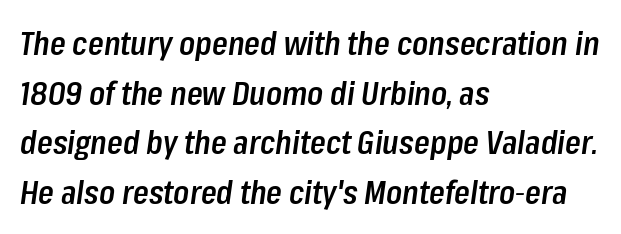
{"italic": "yes", "lean": "right", "slant_degrees": 8, "bold": "semi", "weight": "semibold", "width": "condensed", "stroke_contrast": "low", "x_height": "medium", "monospaced": "no", "underline": "no", "align": "left", "line_spacing": "normal", "line_spacing_ratio": 1.55, "letter_spacing": "normal", "letter_spacing_em": 0.0, "glyph_px": 32}
